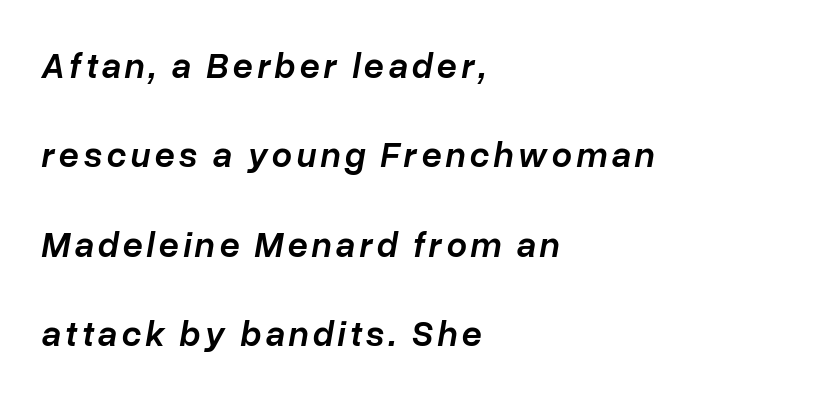
{"italic": "yes", "lean": "right", "slant_degrees": 10, "bold": "semi", "weight": "semibold", "width": "normal", "stroke_contrast": "low", "x_height": "medium", "monospaced": "no", "underline": "no", "align": "left", "line_spacing": "loose", "line_spacing_ratio": 2.48, "glyph_px": 36}
